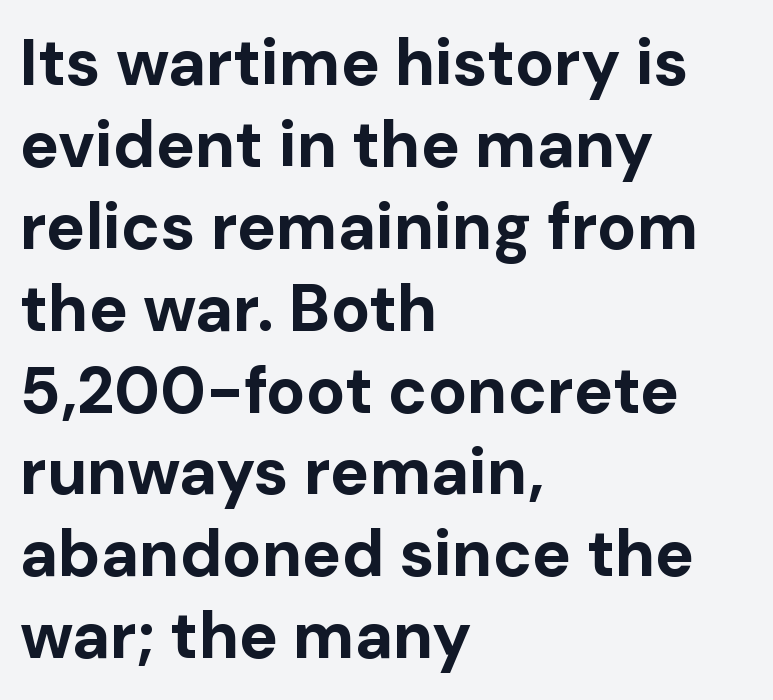
The gaps between neighbouring characters are ordinary and unremarkable. Baseline-to-baseline distance is the conventional proportion of letter height. The zone under the glyphs is completely vacant. Do the characters align in a grid? No, the font is proportional.
